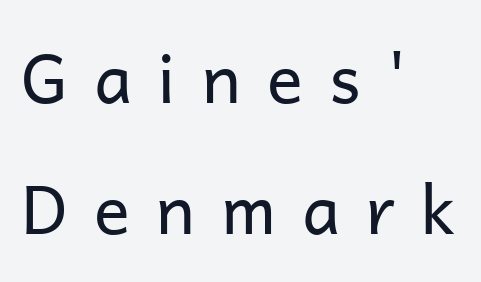
{"serif": "no", "italic": "no", "bold": "no", "weight": "regular", "width": "normal", "stroke_contrast": "low", "x_height": "medium", "monospaced": "no", "underline": "no", "align": "left", "line_spacing": "loose", "line_spacing_ratio": 1.95, "letter_spacing": "wide", "letter_spacing_em": 0.39, "glyph_px": 67}
